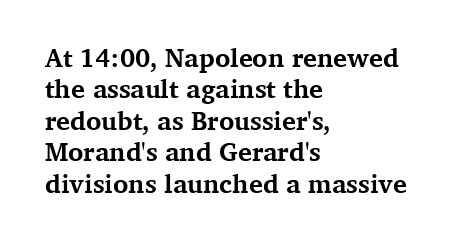
Posture: straight, roman, zero tilt. A student would call this left alignment; a typographer would say flush left, rag right. Rule under the text: the space is simply empty. Between one letter and the next there's only the usual sliver of space. Plenty of ink on the page — the face is bold.
